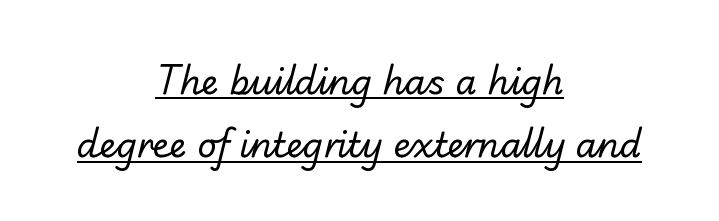
A centered setting, common on invitations and titles, is used for this passage. The rendering uses natural spacing where letterforms have individual widths. The rendering keeps characters at their native spacing. Underlined type. Each letter's strokes conclude bluntly, with no projecting serifs.
